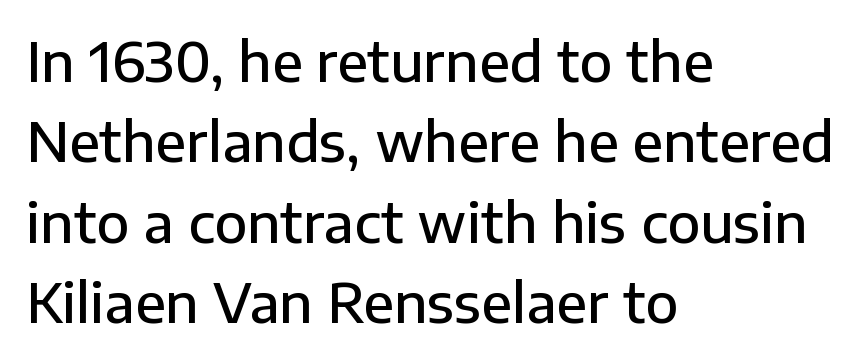
These lines are rendered in a variable-pitch font. Note: no serifs on the glyphs. Is there much room between lines? A standard amount, neither cramped nor airy. Reading down the block, your eye returns to a fixed left position each line. A bit beefed up — I'd call it semibold rather than bold.
